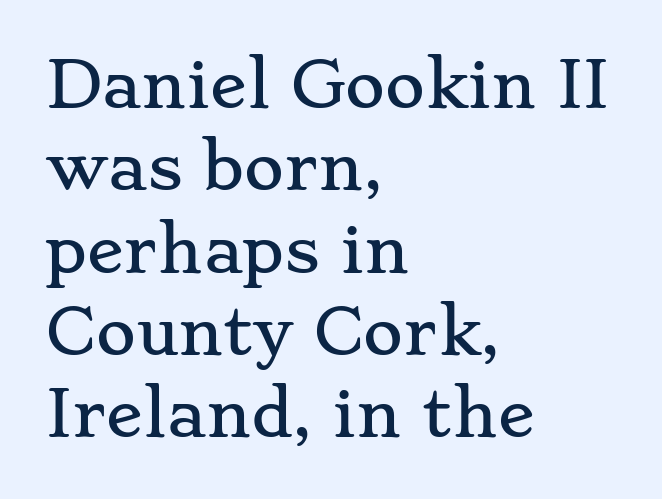
Q: Is the text italic (slanted)? A: No, it is upright.
Q: Is the typeface a serif or a sans-serif typeface? A: Serif.
Q: Is the text underlined? A: No.
Q: How is the paragraph aligned? A: Left-aligned.
Q: Is the spacing between letters normal or unusually wide? A: Normal.
Q: Is the spacing between lines tight, normal or loose? A: Normal.
Q: Width (condensed, normal, or wide)? A: Wide.
Q: Stroke contrast? A: Low.
Q: x-height? A: Small.
Q: Monospaced? A: No.
